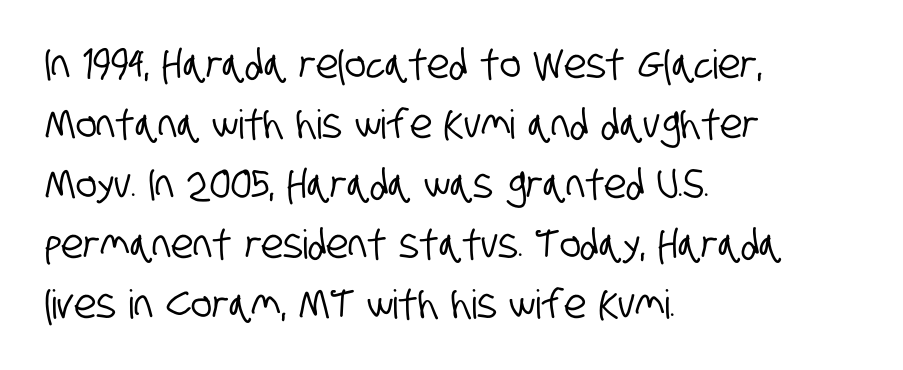
Q: Is the typeface a serif or a sans-serif typeface? A: Sans-serif.
Q: Is the text underlined? A: No.
Q: How is the paragraph aligned? A: Left-aligned.
Q: Is the spacing between letters normal or unusually wide? A: Normal.
Q: Is the spacing between lines tight, normal or loose? A: Normal.
Q: Width (condensed, normal, or wide)? A: Condensed.
Q: Stroke contrast? A: Low.
Q: x-height? A: Large.
Q: Monospaced? A: No.
